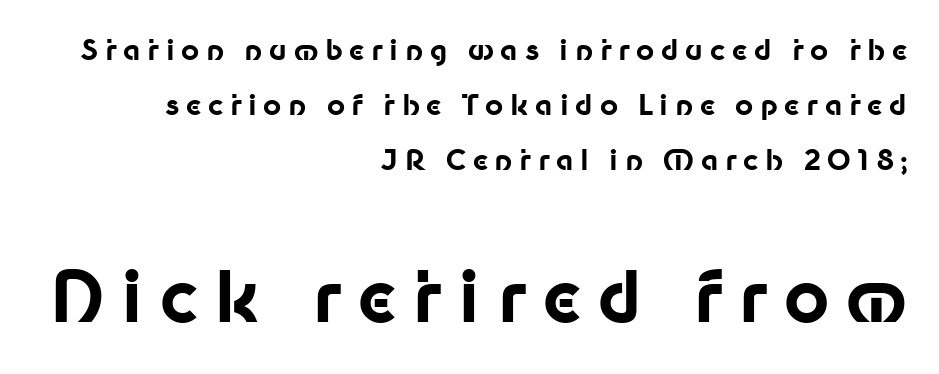
The image shows 70 px bold sans-serif type, upright; set right-aligned, loose line spacing (1.96x), unusually wide letter spacing (+0.24 em), not underlined; the second (bottom) block is 2.5x larger; low stroke contrast and a medium x-height.
